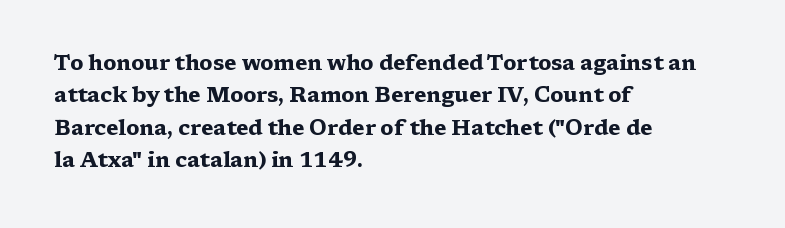
Unlike italic type, these characters show no tilt at all. Line starts are locked; line ends wander. Characters follow at the spacing the type designer built in. On the weight axis this lands at bold, roughly 700. The passage shown is not underscored anywhere.
